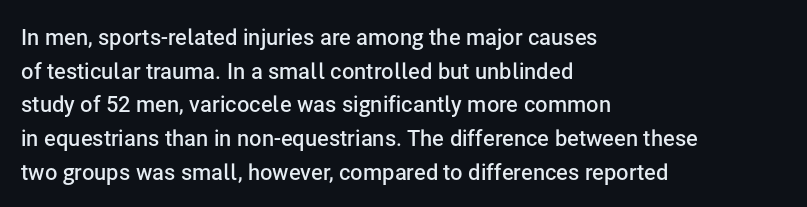
{"italic": "no", "bold": "semi", "underline": "no", "align": "left", "line_spacing": "normal", "line_spacing_ratio": 1.53, "letter_spacing": "normal", "letter_spacing_em": 0.0, "glyph_px": 22}
